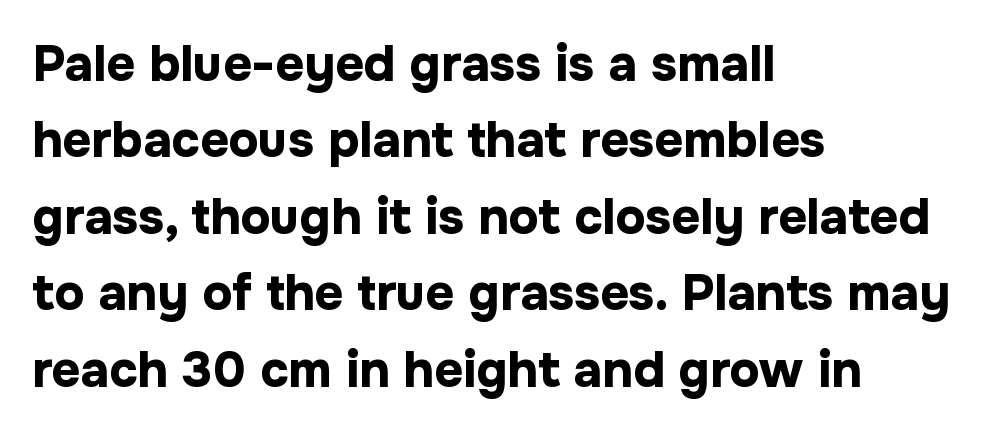
The image shows 50 px bold sans-serif type, upright; set left-aligned, normal line spacing (1.53x), normal letter spacing, not underlined; low stroke contrast and a medium x-height.
